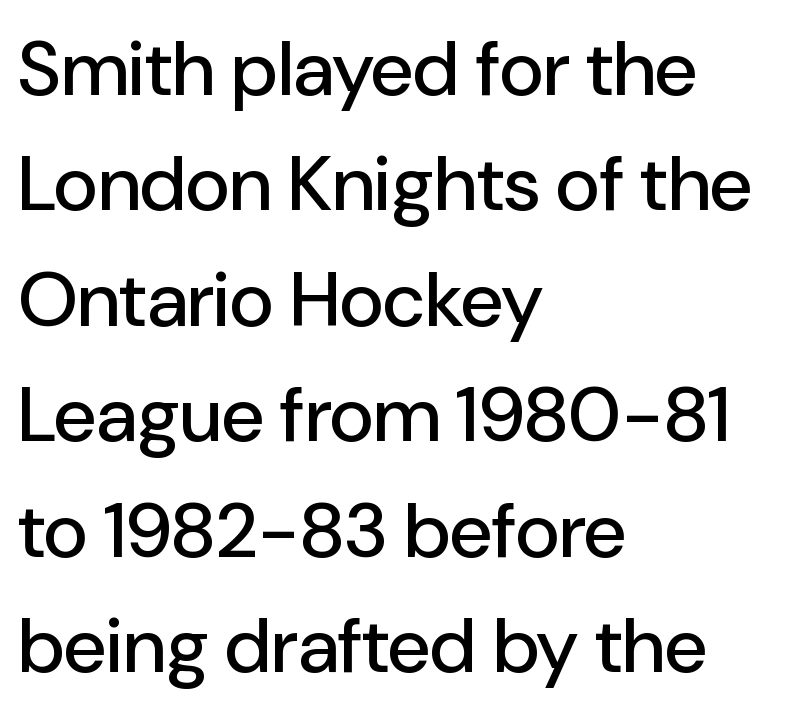
Font category for this specimen: sans-serif. The specimen omits any rule beneath the text block's lines. Every row of glyphs begins at an identical x-position on the left. Note the varied advance widths — an 'i' is clearly narrower than an 'm'. The line texture is even and compact thanks to regular tracking.
